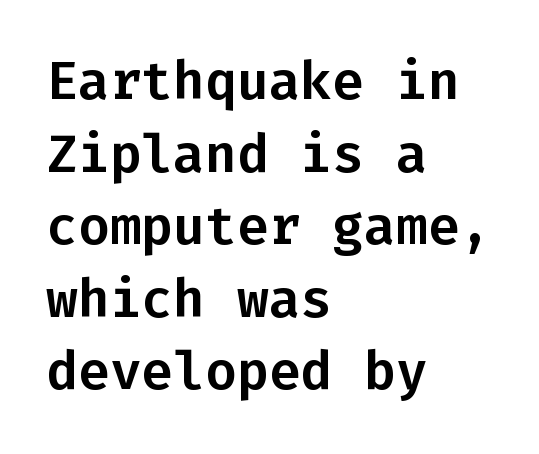
The image shows 53 px sans-serif type, upright, monospaced; set left-aligned, normal line spacing (1.37x), normal letter spacing, not underlined; low stroke contrast and a medium x-height.
